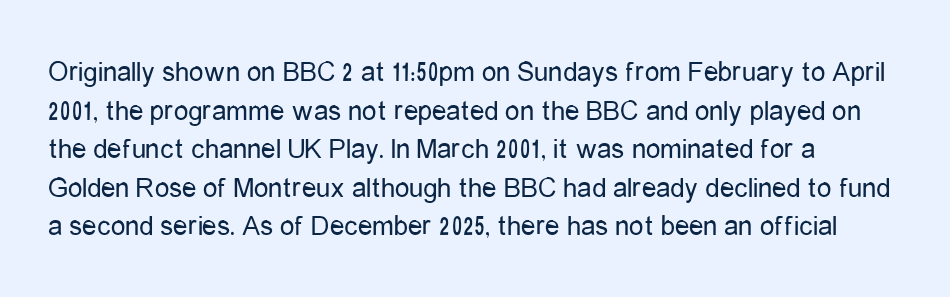
{"serif": "no", "italic": "no", "bold": "no", "weight": "regular", "width": "condensed", "stroke_contrast": "low", "x_height": "medium", "monospaced": "no", "underline": "no", "align": "left", "line_spacing": "normal", "line_spacing_ratio": 1.33, "letter_spacing": "normal", "letter_spacing_em": 0.0, "glyph_px": 29}
